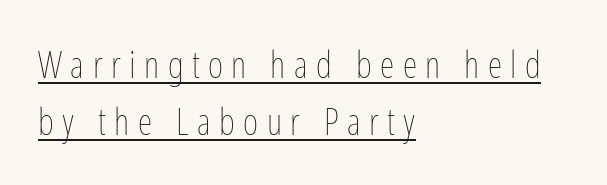
Decoration check: the copy is underlined. Notice how descenders clear the ascenders below comfortably — that's standard leading. A student would call this left alignment; a typographer would say flush left, rag right. Ordinary non-slanted type is in use.
